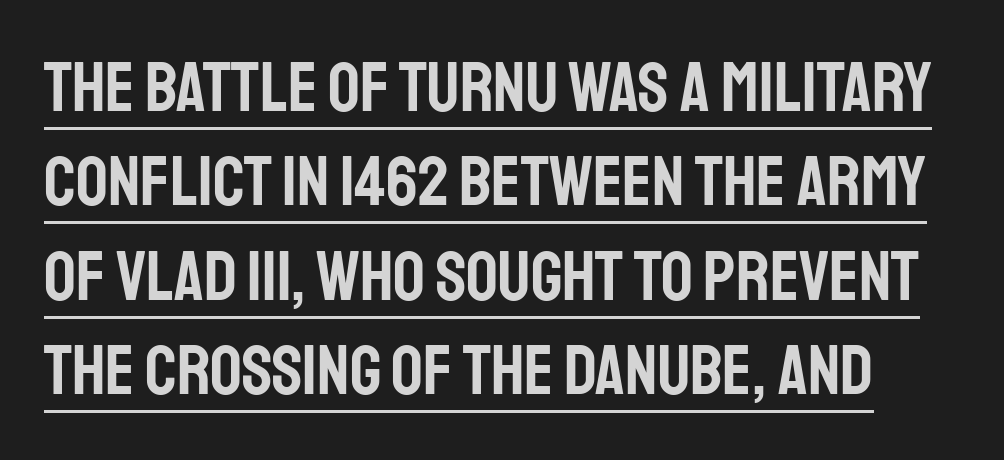
{"serif": "no", "italic": "no", "width": "condensed", "stroke_contrast": "low", "x_height": "large", "monospaced": "no", "underline": "yes", "line_spacing": "normal", "line_spacing_ratio": 1.35, "letter_spacing": "normal", "letter_spacing_em": 0.0, "glyph_px": 70}
